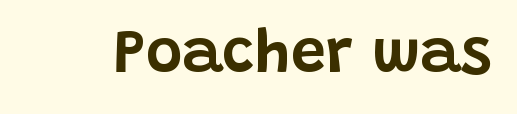
Q: Is the text italic (slanted)? A: No, it is upright.
Q: Is the typeface a serif or a sans-serif typeface? A: Sans-serif.
Q: Is the text underlined? A: No.
Q: Is the spacing between letters normal or unusually wide? A: Normal.
Q: Width (condensed, normal, or wide)? A: Normal.
Q: Stroke contrast? A: Low.
Q: x-height? A: Large.
Q: Monospaced? A: No.
